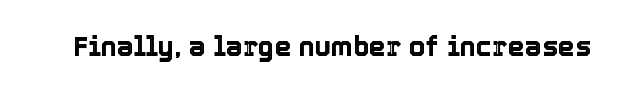
Q: Is the text italic (slanted)? A: No, it is upright.
Q: Is the text underlined? A: No.
Q: Is the spacing between letters normal or unusually wide? A: Normal.
